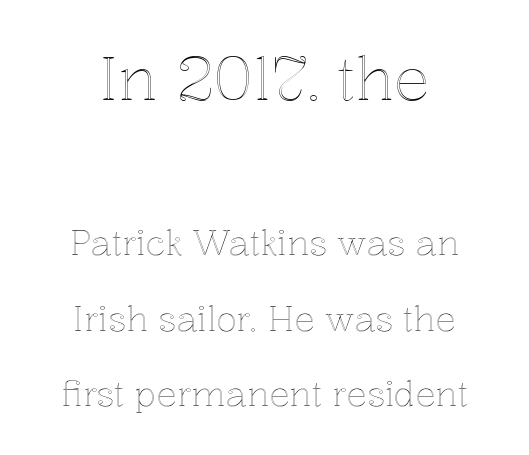
The image shows 60 px text type, upright; set centered, loose line spacing (2.23x), normal letter spacing, not underlined; the first (top) block is 1.76x larger; a medium x-height.
